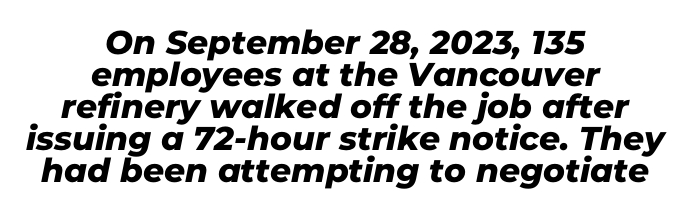
Q: Is the typeface a serif or a sans-serif typeface? A: Sans-serif.
Q: Is the text underlined? A: No.
Q: How is the paragraph aligned? A: Centered.
Q: Is the spacing between letters normal or unusually wide? A: Normal.
Q: Is the spacing between lines tight, normal or loose? A: Tight.
Q: Width (condensed, normal, or wide)? A: Normal.
Q: Stroke contrast? A: Low.
Q: x-height? A: Medium.
Q: Monospaced? A: No.
